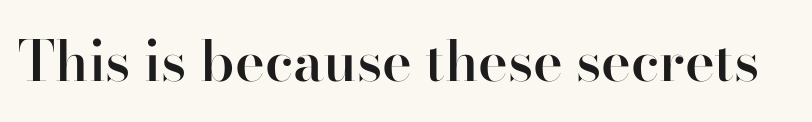
Q: Is the text bold? A: Semi-bold.
Q: Is the text italic (slanted)? A: No, it is upright.
Q: Is the typeface a serif or a sans-serif typeface? A: Serif.
Q: Is the text underlined? A: No.
Q: Is the spacing between letters normal or unusually wide? A: Normal.
Q: Width (condensed, normal, or wide)? A: Normal.
Q: Stroke contrast? A: High.
Q: x-height? A: Small.
Q: Monospaced? A: No.
